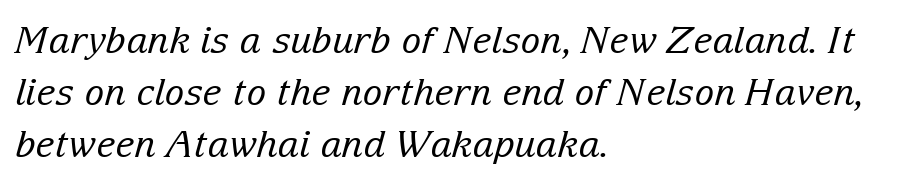
{"serif": "yes", "italic": "yes", "lean": "right", "slant_degrees": 15, "bold": "no", "weight": "regular", "width": "normal", "stroke_contrast": "low", "x_height": "medium", "monospaced": "no", "underline": "no", "align": "left", "line_spacing": "normal", "line_spacing_ratio": 1.4, "letter_spacing": "normal", "letter_spacing_em": 0.0, "glyph_px": 37}
